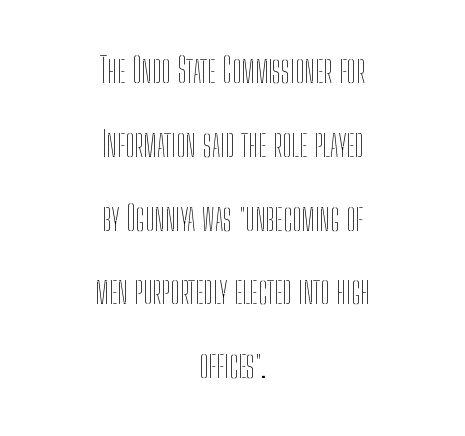
{"italic": "no", "bold": "no", "weight": "thin", "width": "condensed", "stroke_contrast": "low", "x_height": "medium", "monospaced": "no", "underline": "no", "align": "center", "line_spacing": "loose", "line_spacing_ratio": 2.17, "letter_spacing": "normal", "letter_spacing_em": 0.0, "glyph_px": 34}
